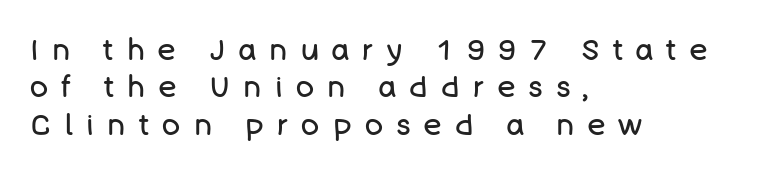
{"serif": "no", "italic": "no", "bold": "no", "weight": "regular", "width": "normal", "stroke_contrast": "low", "x_height": "large", "monospaced": "no", "underline": "no", "align": "left", "line_spacing": "normal", "line_spacing_ratio": 1.25, "letter_spacing": "wide", "letter_spacing_em": 0.45, "glyph_px": 30}
